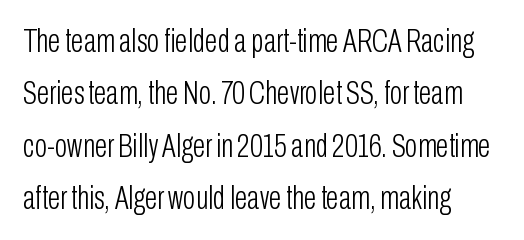
{"serif": "no", "italic": "no", "bold": "no", "weight": "light", "width": "condensed", "stroke_contrast": "low", "x_height": "medium", "monospaced": "no", "underline": "no", "align": "left", "line_spacing": "normal", "line_spacing_ratio": 1.59, "letter_spacing": "normal", "letter_spacing_em": 0.0, "glyph_px": 33}
